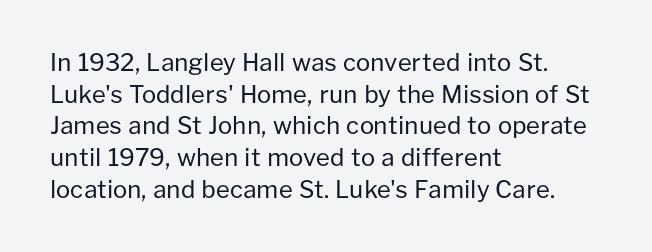
The image shows 24 px text type, upright; set left-aligned, normal line spacing (1.32x), normal letter spacing, not underlined.
